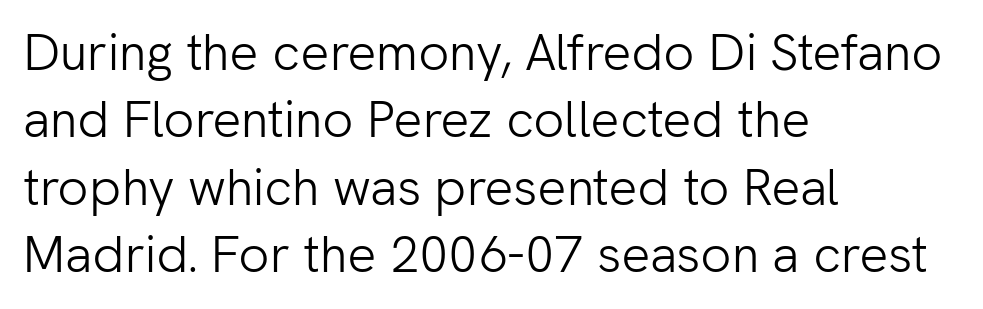
The rendering uses natural spacing where letterforms have individual widths. Decoration check: the copy has no underline. Every stem runs plumb, perpendicular to the baseline. In terms of letterspacing, this is plain default setting. Regarding serifs, this sample does without them. Honestly, the row spacing looks completely unremarkable.
